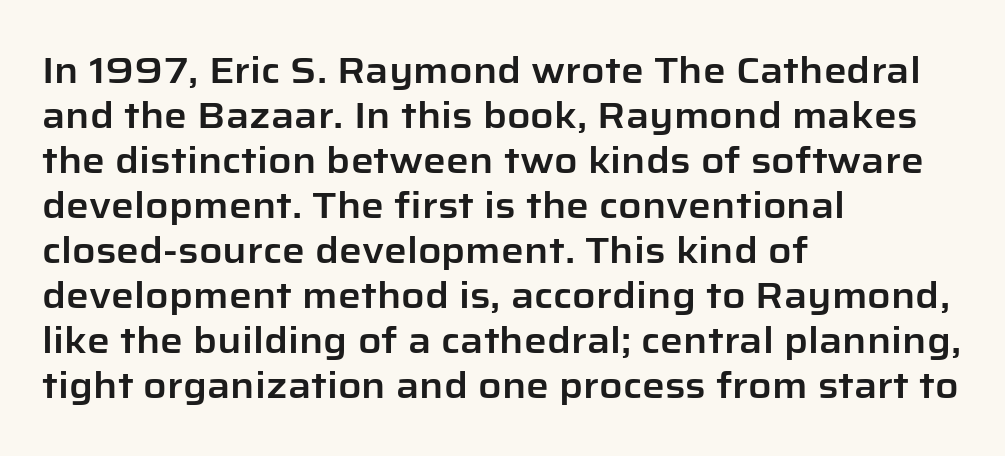
The image shows 36 px sans-serif type, upright; set left-aligned, normal line spacing (1.25x), normal letter spacing, not underlined; low stroke contrast and a medium x-height.
